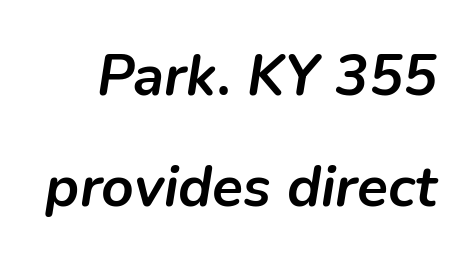
Do the characters align in a grid? No, the font is proportional. The text carries the slant typical of an italic or oblique font. Heft: maximum for text — a bold. You could call the tracking neutral — neither tight nor loose. Reading down the column, the eye jumps a long way to each next line. The gap between lines stays unmarked.
